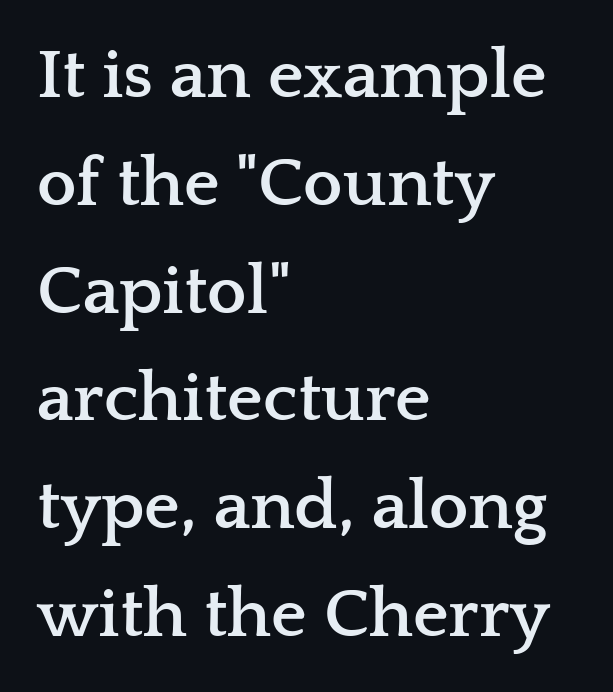
Underline: absent. Examine the stroke ends and you'll spot serifs. Baseline-to-baseline distance is the conventional proportion of letter height. Weight check: bold — yes, fully. Does the copy run flush right? No — it runs flush left. It's the straight-up-and-down kind of type.
